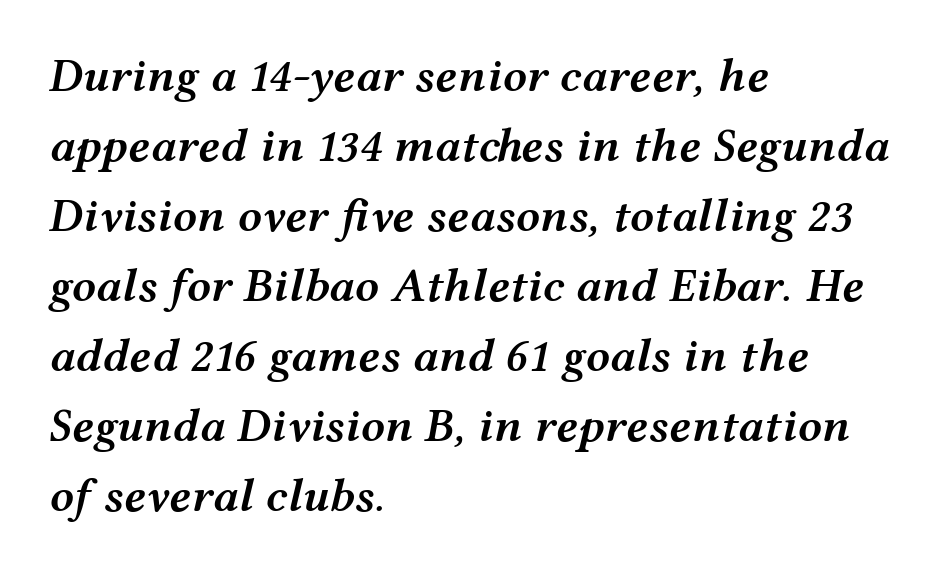
The image shows 48 px semibold, wide type, italic (leaning right); set left-aligned, normal line spacing (1.46x), normal letter spacing, not underlined; medium stroke contrast and a medium x-height.
